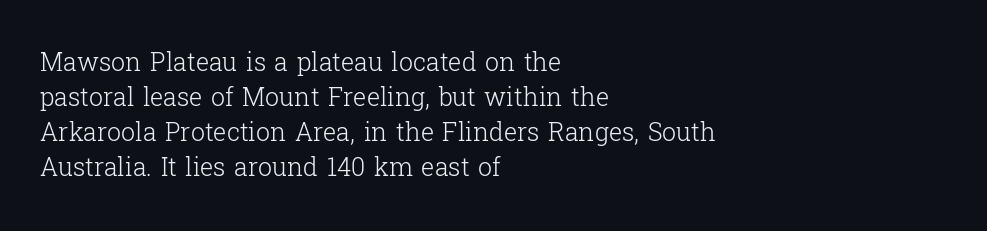
Nobody drew a line under any word here. The passage is arranged the way most books set body copy — flush left. Is the stroke heavy? The answer is a plain regular-or-lighter. Nobody touched the tracking dial on this one. A roman cut, with each character standing at attention. The space between consecutive lines is moderate.
